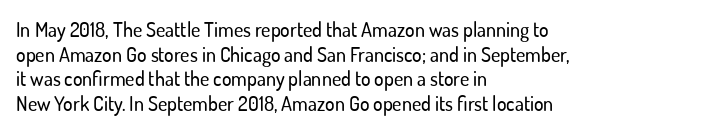
Here the glyphs are tracked normally, forming tight word shapes. The baseline area is clear. Ascenders rise straight up at ninety degrees. These lines stack with their left ends in a neat column.
